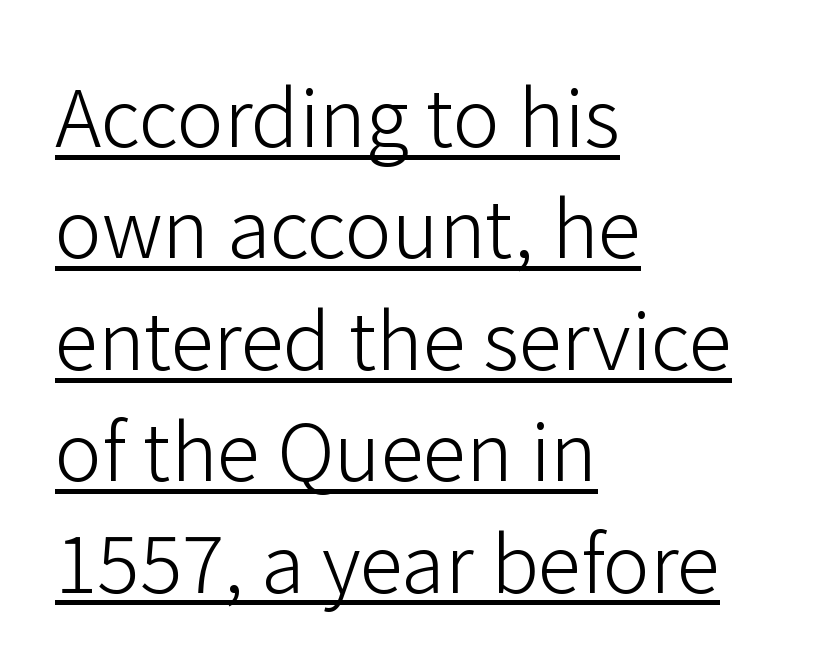
A typesetter would call this zero additional tracking. Leftover space on each line is placed entirely after the last word. The characters are drawn with everyday or finer stroke widths. Unlike a traditional serif, this face leaves its strokes unadorned. Each line of the rendering has a horizontal stroke beneath the glyphs.
